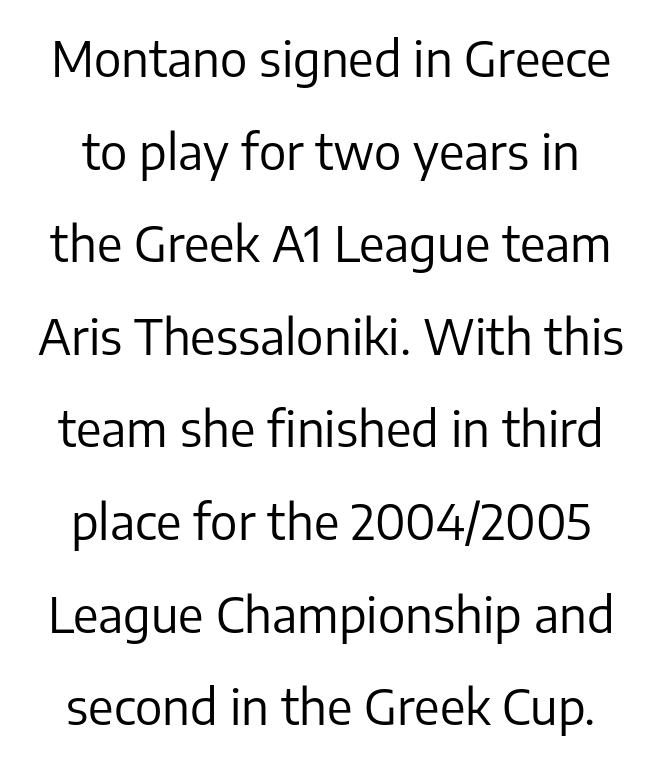
The image shows 49 px regular-weight sans-serif type, upright; set line spacing 1.89x, normal letter spacing, not underlined; low stroke contrast and a medium x-height.
